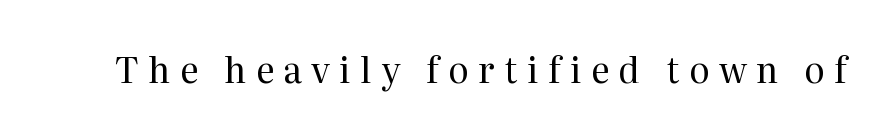
{"serif": "yes", "italic": "no", "bold": "no", "weight": "regular", "width": "normal", "stroke_contrast": "medium", "x_height": "medium", "monospaced": "no", "underline": "no", "letter_spacing": "wide", "letter_spacing_em": 0.27, "glyph_px": 35}
